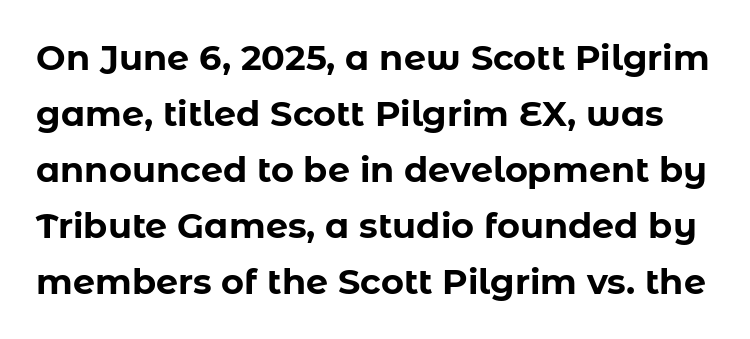
Q: Is the text bold? A: Yes.
Q: Is the text italic (slanted)? A: No, it is upright.
Q: Is the typeface a serif or a sans-serif typeface? A: Sans-serif.
Q: Is the text underlined? A: No.
Q: Is the spacing between letters normal or unusually wide? A: Normal.
Q: Is the spacing between lines tight, normal or loose? A: Normal.
Q: Width (condensed, normal, or wide)? A: Normal.
Q: Stroke contrast? A: Low.
Q: x-height? A: Medium.
Q: Monospaced? A: No.
